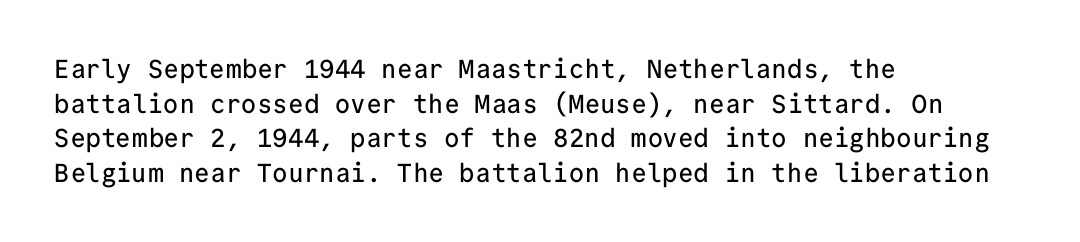
The image shows 26 px text type, upright; set left-aligned, normal line spacing (1.33x), normal letter spacing, not underlined.
